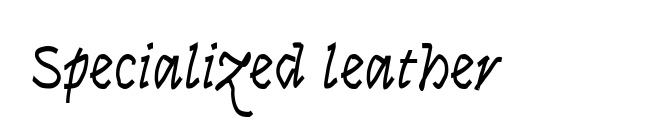
A quiet, ordinary-to-light weight characterises the typeface. Think of a printed novel: that variable character pitch is what you see here. The space directly below the letters is spotless. Italic? Definitely — the glyphs are oblique.
